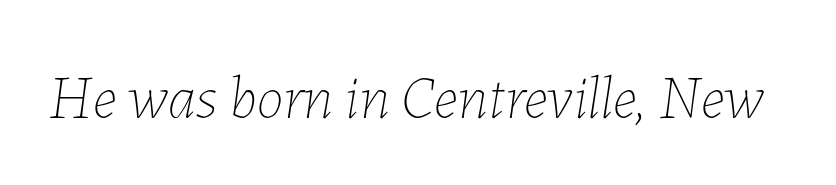
The image shows 61 px thin type, italic (leaning right); set normal letter spacing, not underlined; low stroke contrast and a medium x-height.
